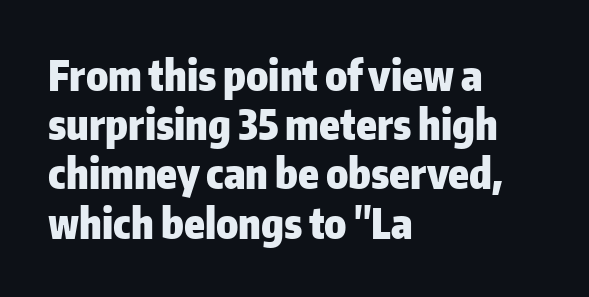
Q: Is the text bold? A: Yes.
Q: Is the text italic (slanted)? A: No, it is upright.
Q: Is the typeface a serif or a sans-serif typeface? A: Sans-serif.
Q: Is the text underlined? A: No.
Q: How is the paragraph aligned? A: Left-aligned.
Q: Is the spacing between letters normal or unusually wide? A: Normal.
Q: Width (condensed, normal, or wide)? A: Normal.
Q: Stroke contrast? A: Low.
Q: x-height? A: Medium.
Q: Monospaced? A: No.
